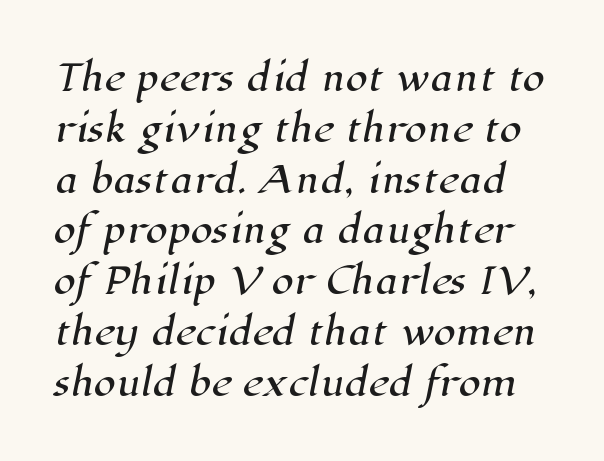
The image shows 36 px serif type; set normal line spacing (1.41x), normal letter spacing, not underlined; high stroke contrast and a medium x-height.
